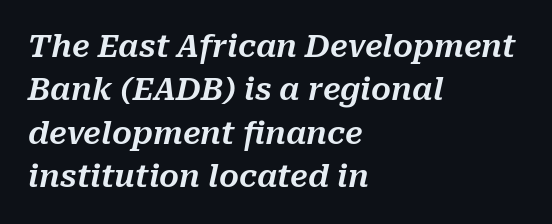
Q: Is the text italic (slanted)? A: Yes, it leans right by about 10 degrees.
Q: Is the text underlined? A: No.
Q: How is the paragraph aligned? A: Left-aligned.
Q: Is the spacing between letters normal or unusually wide? A: Normal.
Q: Is the spacing between lines tight, normal or loose? A: Normal.
Q: Width (condensed, normal, or wide)? A: Normal.
Q: Stroke contrast? A: Medium.
Q: x-height? A: Medium.
Q: Monospaced? A: No.
